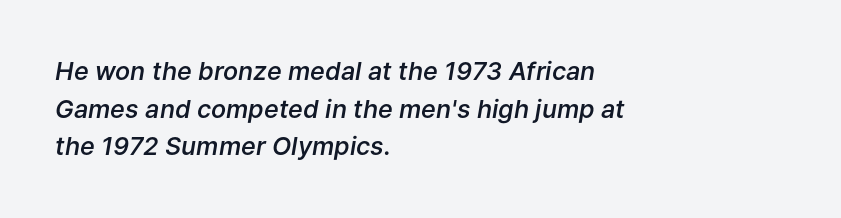
{"italic": "yes", "lean": "right", "slant_degrees": 9, "bold": "semi", "underline": "no", "align": "left", "line_spacing": "normal", "line_spacing_ratio": 1.51, "letter_spacing": "normal", "letter_spacing_em": 0.0, "glyph_px": 25}
